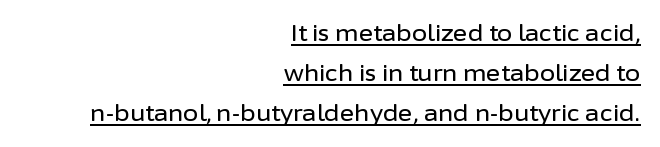
Notice how the stems are strictly vertical — no italics here. Notice how the passage keeps a crisp vertical edge on the right only. Nothing unusual about the tracking: characters are spaced as the font intends. Is there an underline? Yes — a line sits under the letters.
